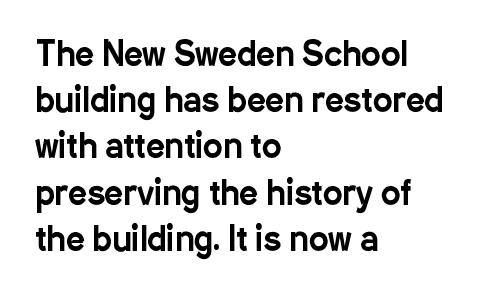
The image shows 33 px condensed sans-serif type, upright; set left-aligned, normal line spacing (1.4x), normal letter spacing, not underlined; low stroke contrast and a medium x-height.
